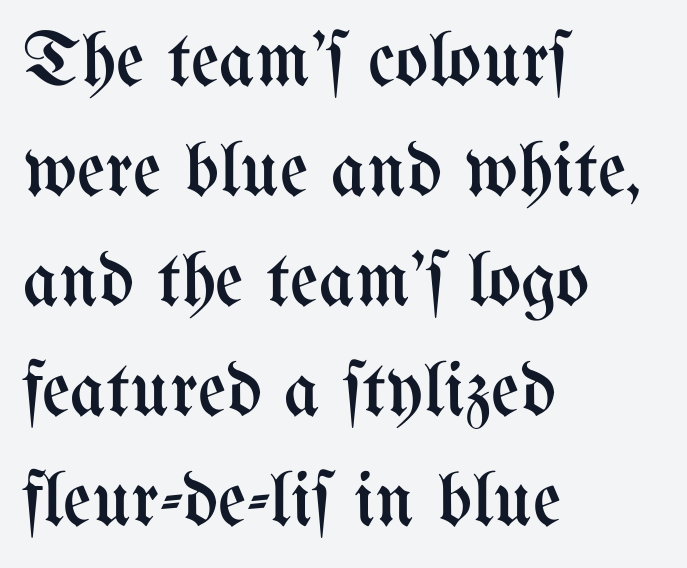
{"italic": "no", "bold": "no", "weight": "regular", "width": "condensed", "stroke_contrast": "medium", "x_height": "medium", "monospaced": "no", "underline": "no", "align": "left", "line_spacing": "normal", "line_spacing_ratio": 1.41, "letter_spacing": "normal", "letter_spacing_em": 0.0, "glyph_px": 78}
